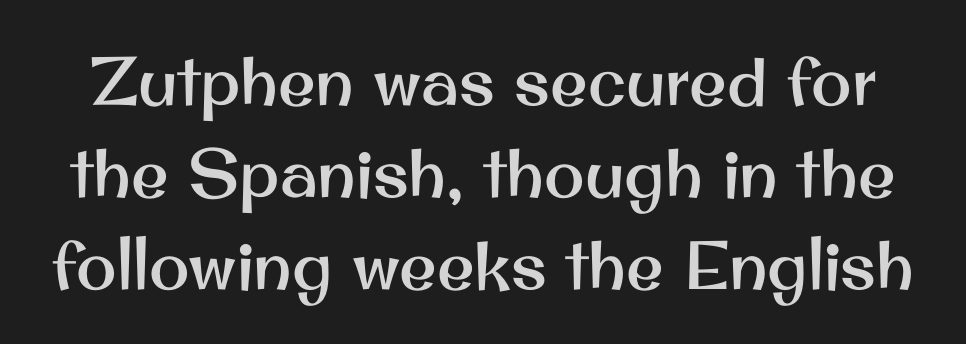
The image shows 68 px sans-serif type, upright; set normal line spacing (1.35x), normal letter spacing, not underlined; medium stroke contrast and a small x-height.
